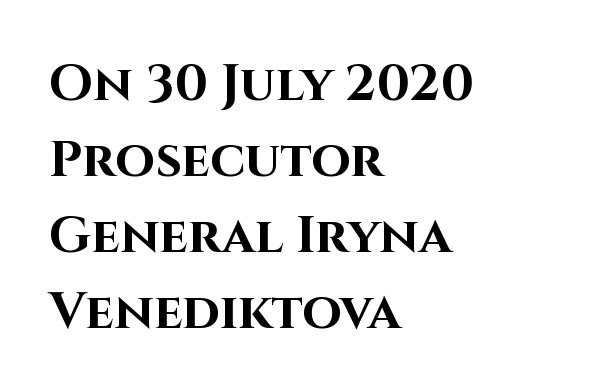
The image shows 51 px bold sans-serif type, upright; set left-aligned, normal line spacing (1.49x), normal letter spacing, not underlined; high stroke contrast and a large x-height.
